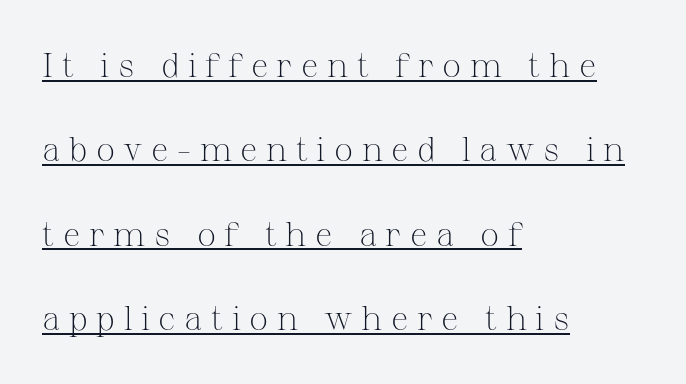
{"serif": "yes", "italic": "no", "bold": "no", "weight": "light", "width": "normal", "stroke_contrast": "medium", "x_height": "medium", "monospaced": "no", "underline": "yes", "align": "left", "line_spacing": "loose", "line_spacing_ratio": 2.48, "letter_spacing": "wide", "letter_spacing_em": 0.25, "glyph_px": 34}
